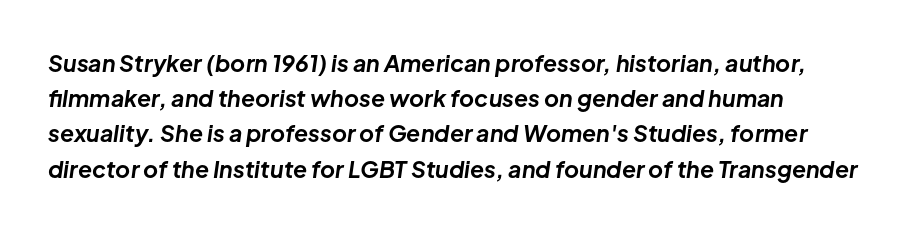
Rule under the text: the space is simply empty. Baseline-to-baseline distance is the conventional proportion of letter height. The font is running at its bold setting. Is the block centered? No — it sits flush against the left margin. Rendered with sloped, italic letterforms. The line texture is even and compact thanks to regular tracking.
